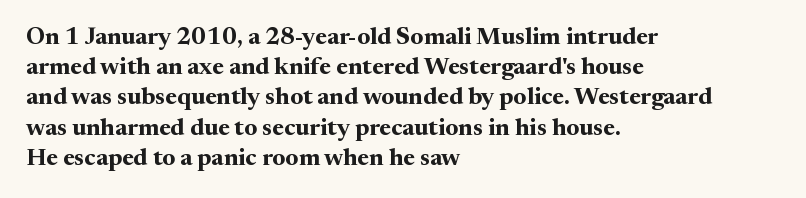
The image shows 24 px bold type, upright; set left-aligned, normal line spacing (1.26x), normal letter spacing, not underlined.
